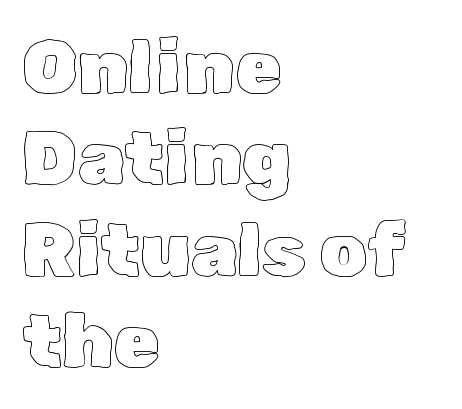
Q: Is the text italic (slanted)? A: No, it is upright.
Q: Is the text underlined? A: No.
Q: How is the paragraph aligned? A: Left-aligned.
Q: Is the spacing between letters normal or unusually wide? A: Normal.
Q: Width (condensed, normal, or wide)? A: Normal.
Q: x-height? A: Medium.
Q: Monospaced? A: No.
